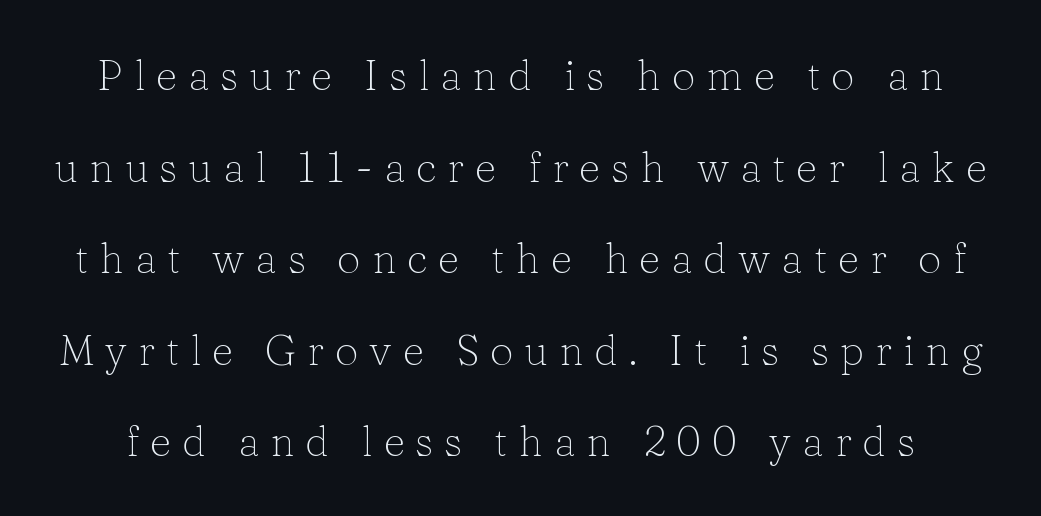
{"serif": "yes", "italic": "no", "bold": "no", "weight": "light", "width": "normal", "stroke_contrast": "low", "x_height": "medium", "monospaced": "no", "underline": "no", "line_spacing": "loose", "line_spacing_ratio": 2.18, "letter_spacing": "wide", "letter_spacing_em": 0.26, "glyph_px": 42}
